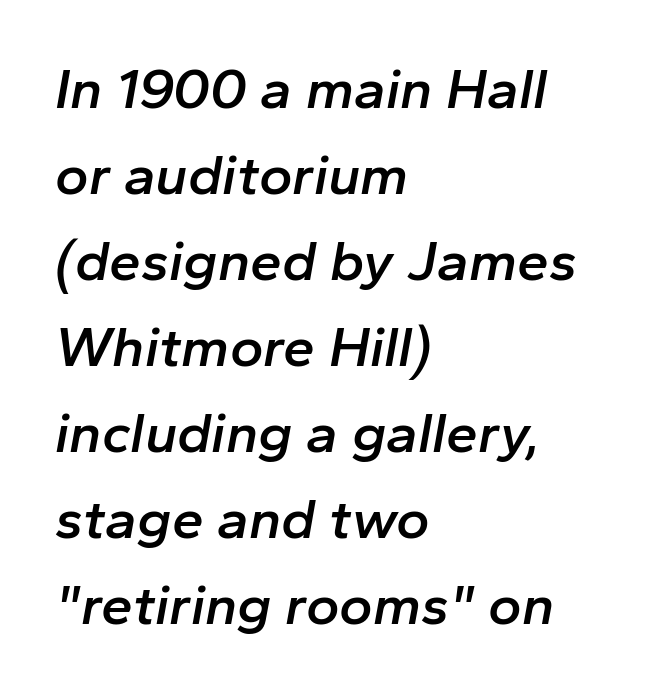
The image shows 57 px semibold type, italic (leaning right); set left-aligned, normal line spacing (1.51x), normal letter spacing, not underlined; low stroke contrast and a medium x-height.
